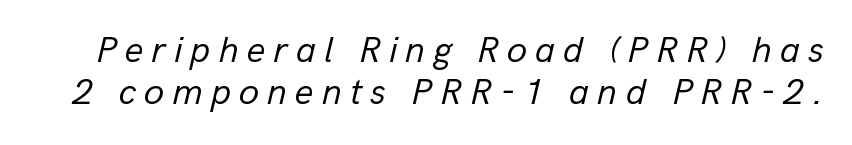
{"italic": "yes", "lean": "right", "slant_degrees": 13, "bold": "no", "weight": "regular", "width": "normal", "stroke_contrast": "low", "x_height": "medium", "monospaced": "no", "underline": "no", "line_spacing": "tight", "line_spacing_ratio": 1.14, "letter_spacing": "wide", "letter_spacing_em": 0.21, "glyph_px": 37}
